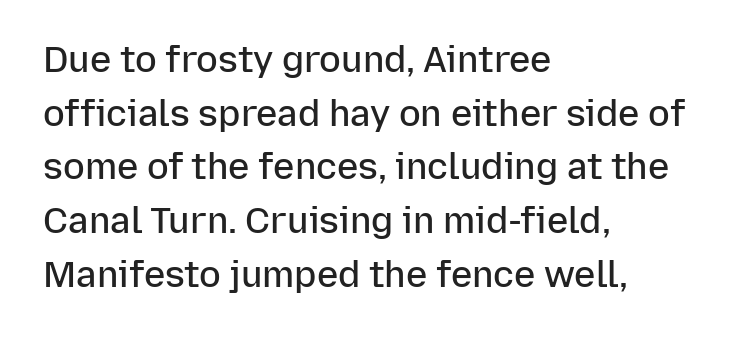
{"serif": "no", "italic": "no", "bold": "semi", "weight": "semibold", "width": "normal", "stroke_contrast": "low", "x_height": "medium", "monospaced": "no", "underline": "no", "align": "left", "line_spacing": "normal", "line_spacing_ratio": 1.49, "letter_spacing": "normal", "letter_spacing_em": 0.0, "glyph_px": 36}
